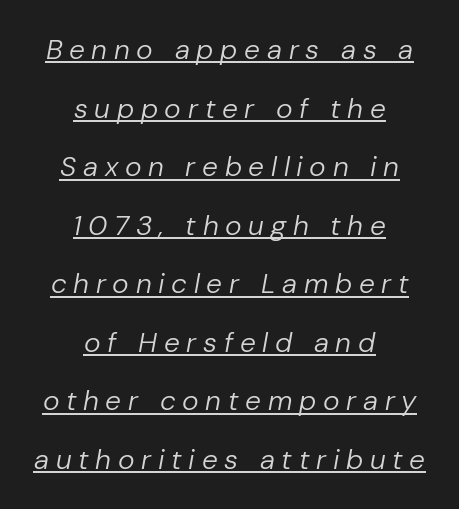
Q: Is the text bold? A: No.
Q: Is the text italic (slanted)? A: Yes, it leans right by about 10 degrees.
Q: Is the text underlined? A: Yes.
Q: How is the paragraph aligned? A: Centered.
Q: Is the spacing between letters normal or unusually wide? A: Unusually wide.
Q: Is the spacing between lines tight, normal or loose? A: Loose.
Q: Width (condensed, normal, or wide)? A: Normal.
Q: Stroke contrast? A: Low.
Q: x-height? A: Medium.
Q: Monospaced? A: No.
